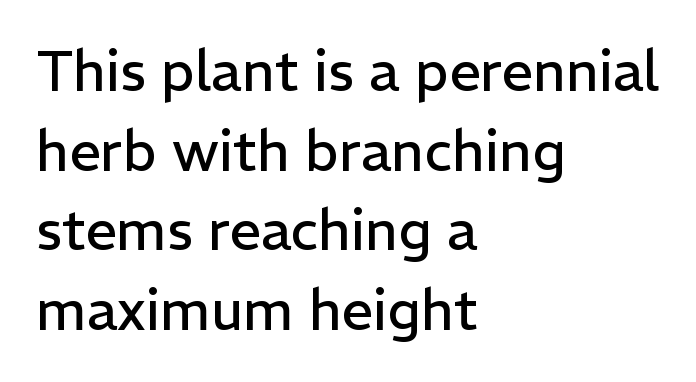
The image shows 56 px regular-weight sans-serif type, upright; set left-aligned, normal line spacing (1.42x), normal letter spacing, not underlined; low stroke contrast and a medium x-height.
